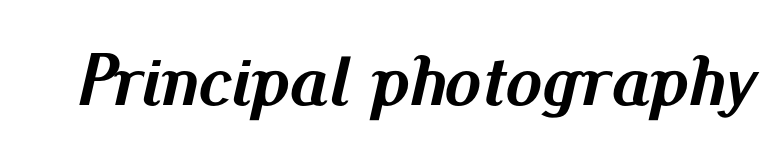
{"italic": "yes", "lean": "right", "slant_degrees": 13, "bold": "yes", "weight": "semibold", "width": "normal", "stroke_contrast": "medium", "x_height": "small", "monospaced": "no", "underline": "no", "letter_spacing": "normal", "letter_spacing_em": 0.0, "glyph_px": 74}
